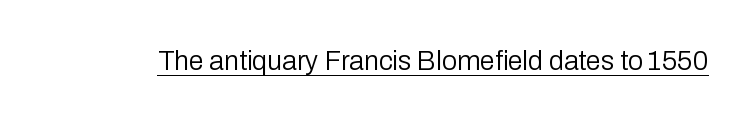
{"italic": "no", "bold": "no", "underline": "yes", "letter_spacing": "normal", "letter_spacing_em": 0.0, "glyph_px": 27}
